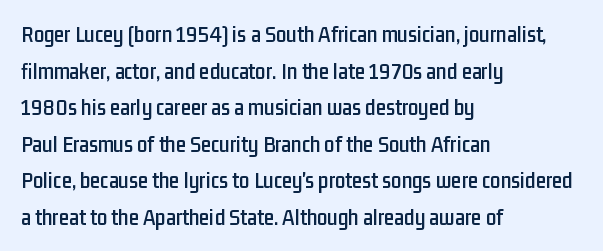
Q: Is the text italic (slanted)? A: No, it is upright.
Q: Is the text underlined? A: No.
Q: How is the paragraph aligned? A: Left-aligned.
Q: Is the spacing between letters normal or unusually wide? A: Normal.
Q: Is the spacing between lines tight, normal or loose? A: Normal.
